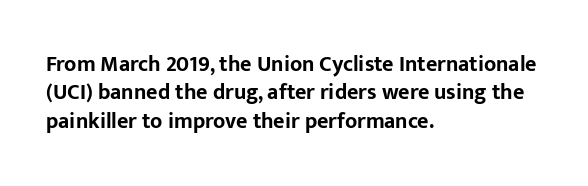
This is the regular roman posture of the typeface. The lines in this sample share a left origin and differ only in where they stop. Standard letterfit; no display-style spreading of the glyphs. Heavy-handed strokes throughout: this text is bold. The space directly below the letters is spotless.
